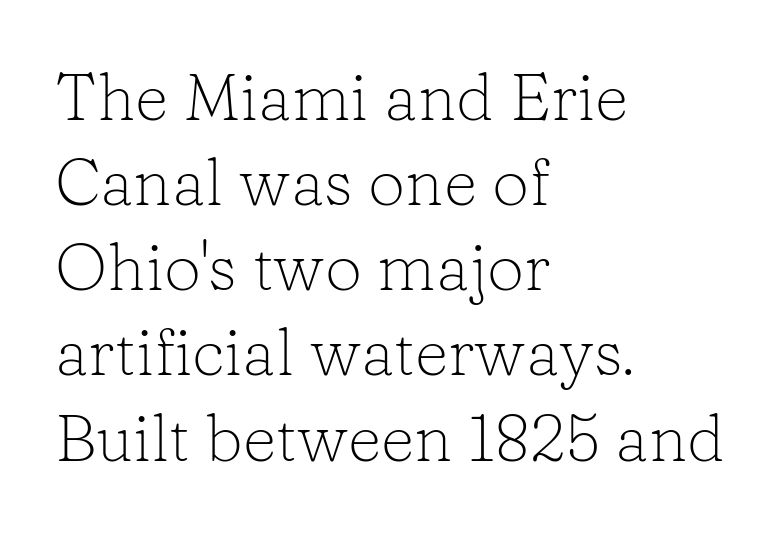
The image shows 66 px light serif type, upright; set left-aligned, normal line spacing (1.29x), normal letter spacing, not underlined; low stroke contrast and a medium x-height.
